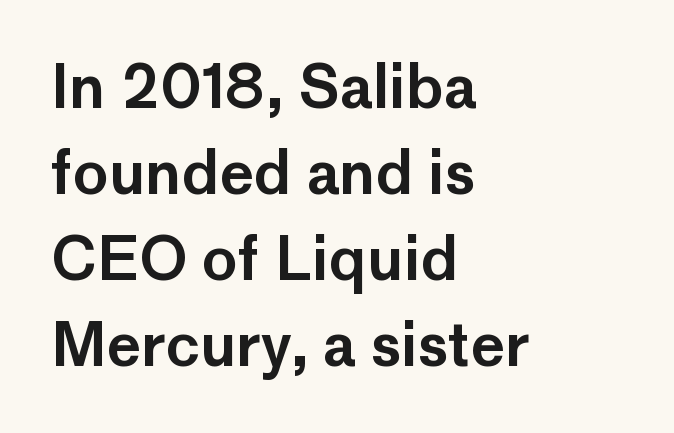
The image shows 59 px sans-serif type, upright; set left-aligned, normal line spacing (1.46x), normal letter spacing, not underlined; low stroke contrast and a medium x-height.
